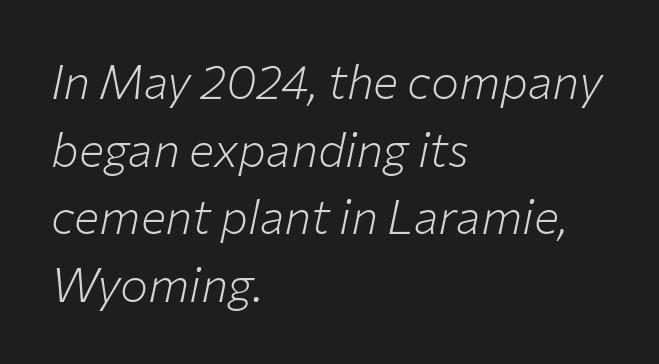
{"italic": "yes", "lean": "right", "slant_degrees": 12, "bold": "no", "weight": "light", "width": "normal", "stroke_contrast": "low", "x_height": "medium", "monospaced": "no", "underline": "no", "align": "left", "line_spacing": "normal", "line_spacing_ratio": 1.44, "letter_spacing": "normal", "letter_spacing_em": 0.0, "glyph_px": 47}
